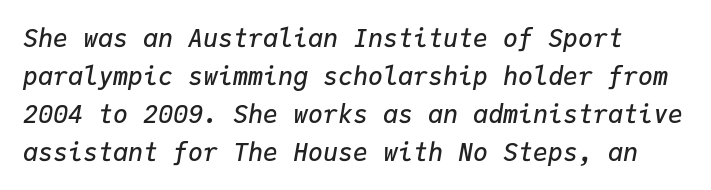
This rendering features lettering with no underline. The letters are slanted; this is an italic face. A normal amount of white space separates one row of letters from the next. The passage shown has conventional tracking throughout.
